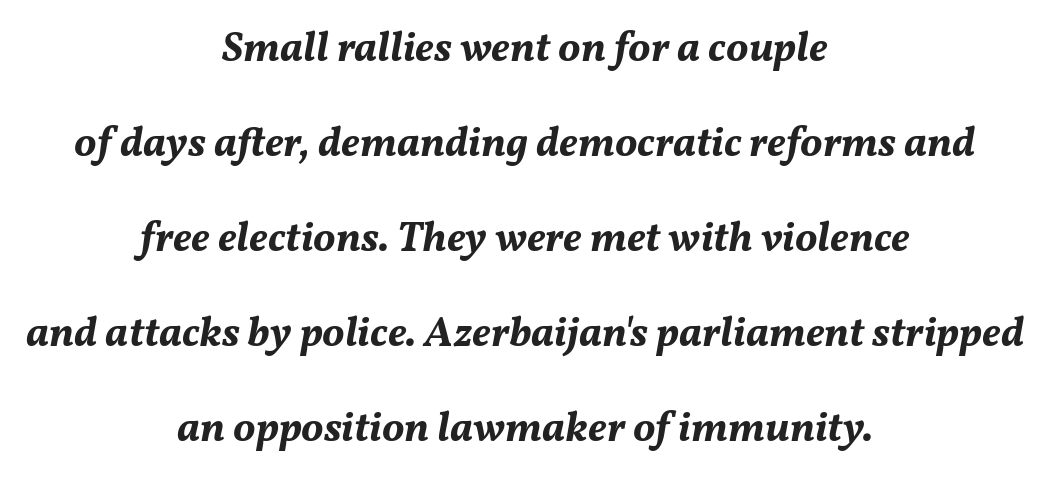
Q: Is the text bold? A: Yes.
Q: Is the text italic (slanted)? A: Yes, it leans right by about 11 degrees.
Q: Is the text underlined? A: No.
Q: How is the paragraph aligned? A: Centered.
Q: Is the spacing between letters normal or unusually wide? A: Normal.
Q: Is the spacing between lines tight, normal or loose? A: Loose.
Q: Width (condensed, normal, or wide)? A: Normal.
Q: Stroke contrast? A: Medium.
Q: x-height? A: Medium.
Q: Monospaced? A: No.
